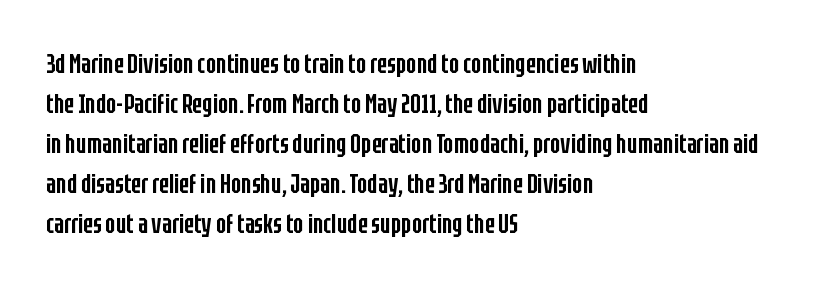
Type without underlining. The passage shown stacks its lines at a standard gap. This rendering uses left alignment, leaving the right contour irregular. Here the glyphs are tracked normally, forming tight word shapes.
